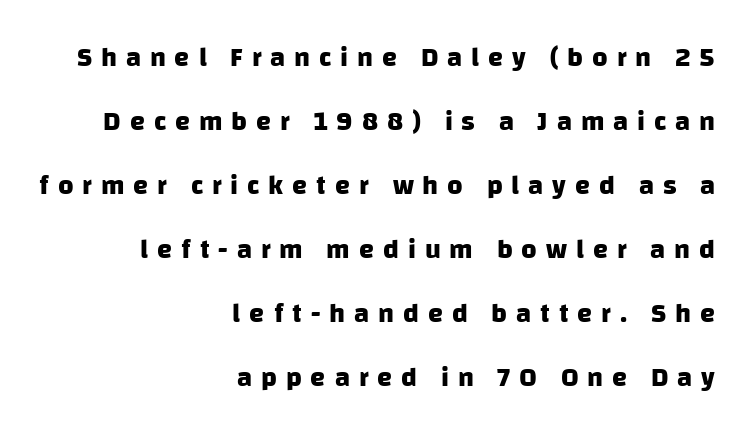
Rows of type keep a wide berth in the vertical direction. Someone cranked the tracking dial way up on this one. Compared with an ordinary text face, these strokes are far heavier — a full bold. Quick note: underline off.
